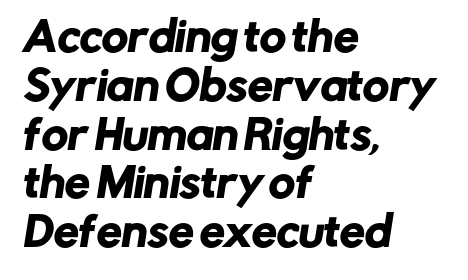
The image shows 40 px sans-serif type; set left-aligned, line spacing 1.22x, normal letter spacing, not underlined; low stroke contrast and a medium x-height.
